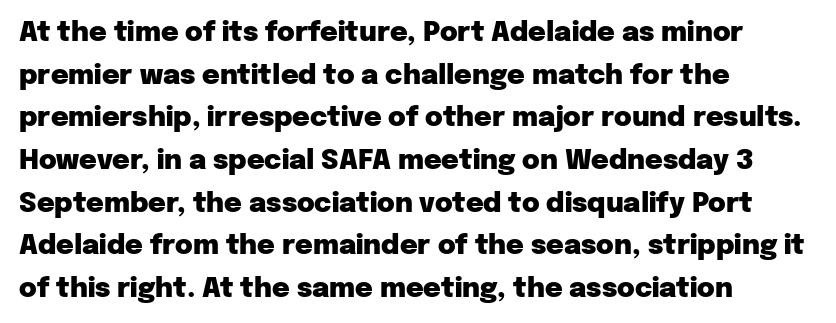
{"italic": "no", "bold": "yes", "underline": "no", "align": "left", "line_spacing": "normal", "line_spacing_ratio": 1.58, "letter_spacing": "normal", "letter_spacing_em": 0.0, "glyph_px": 27}
